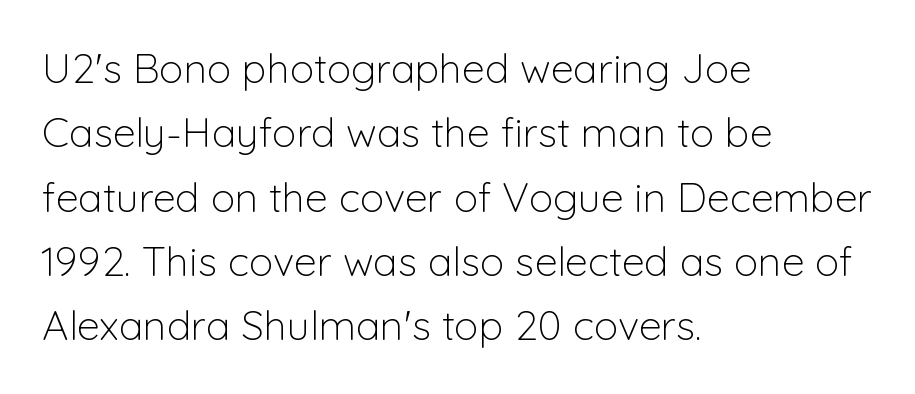
If you drew a line through each stem, it would be perfectly vertical. Examine the stroke ends and you'll find no serifs. Type without underlining. Counters stay open thanks to moderate or lighter strokes. Line starts are locked; line ends wander.
